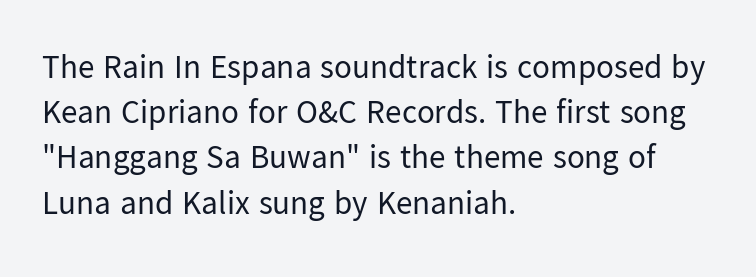
The image shows 33 px regular-weight sans-serif type, upright; set left-aligned, normal line spacing (1.37x), normal letter spacing, not underlined; low stroke contrast and a medium x-height.
